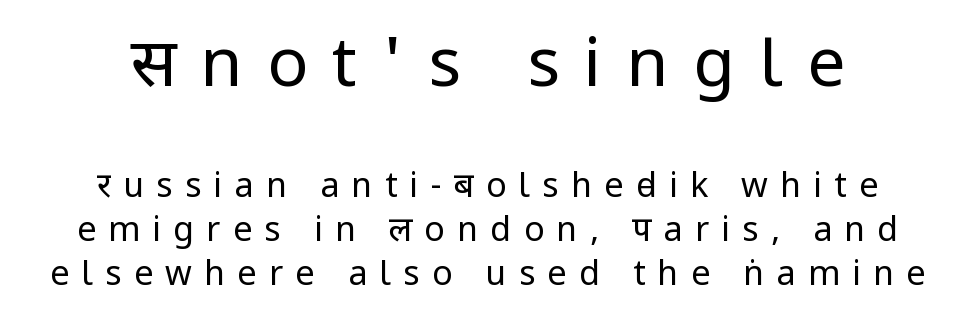
{"serif": "no", "italic": "no", "bold": "no", "weight": "regular", "width": "condensed", "stroke_contrast": "low", "x_height": "large", "monospaced": "no", "underline": "no", "align": "center", "line_spacing": "normal", "line_spacing_ratio": 1.29, "letter_spacing": "wide", "letter_spacing_em": 0.36, "larger_block": "first", "size_ratio": 2.0, "glyph_px": 68}
